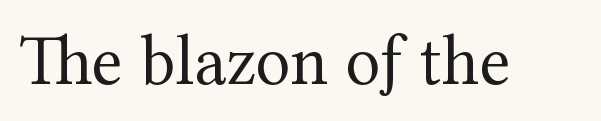
{"serif": "yes", "italic": "no", "bold": "no", "weight": "regular", "width": "normal", "stroke_contrast": "medium", "x_height": "medium", "monospaced": "no", "underline": "no", "letter_spacing": "normal", "letter_spacing_em": 0.0, "glyph_px": 72}
